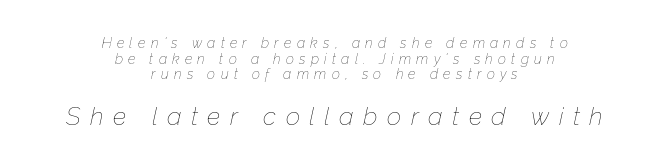
Descender tails drop into unmarked territory. Regarding leading, the lines here are crowded together. There's an unmistakable incline to the writing here. Tracking value appears strongly positive — letters spread wide. You get the small type first, then a jump to larger type. The cut favours lightness, reaching ordinary text weight at its darkest.
